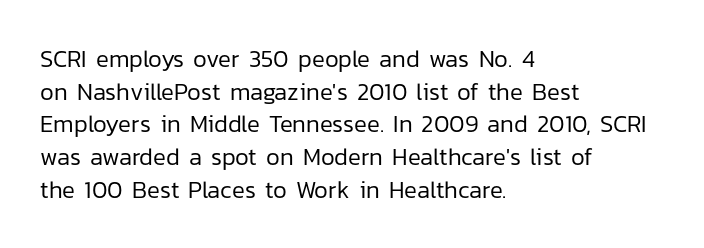
Plain, unruled lines of type. Ordinary non-slanted type is in use. Does extra space separate the letters? No, they use regular spacing. This is not heavy type; no bold has been used. These lines sit exactly where default settings would place them. Reading down the block, your eye returns to a fixed left position each line.
